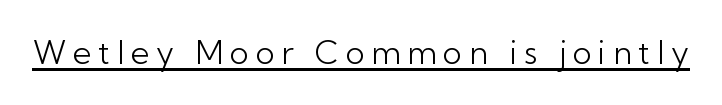
Q: Is the text bold? A: No.
Q: Is the text italic (slanted)? A: No, it is upright.
Q: Is the typeface a serif or a sans-serif typeface? A: Sans-serif.
Q: Is the text underlined? A: Yes.
Q: Is the spacing between letters normal or unusually wide? A: Unusually wide.
Q: Width (condensed, normal, or wide)? A: Normal.
Q: Stroke contrast? A: Low.
Q: x-height? A: Medium.
Q: Monospaced? A: No.
